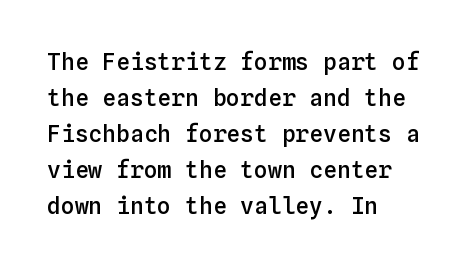
{"italic": "no", "bold": "semi", "underline": "no", "align": "left", "line_spacing": "normal", "line_spacing_ratio": 1.57, "letter_spacing": "normal", "letter_spacing_em": 0.0, "glyph_px": 23}
